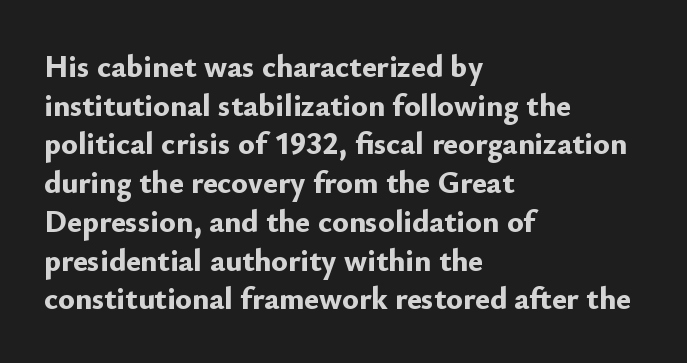
Examine the stroke ends and you'll find no serifs. You could not count columns in this text — the font is proportionally spaced. These words are printed bold, with thick strokes throughout. Compared with typical body copy, the letter spacing here is the same. Posture: upright roman. Alignment: flush left.
